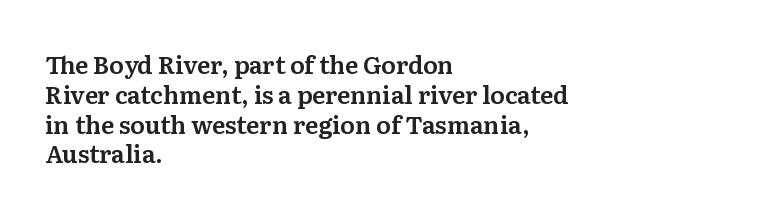
This sample uses an upright cut, with every glyph sitting square on the baseline. The space beneath each line is pristine and unruled. Short note: letters normally spaced. A classic flush-left, rag-right setting is used for this passage.
